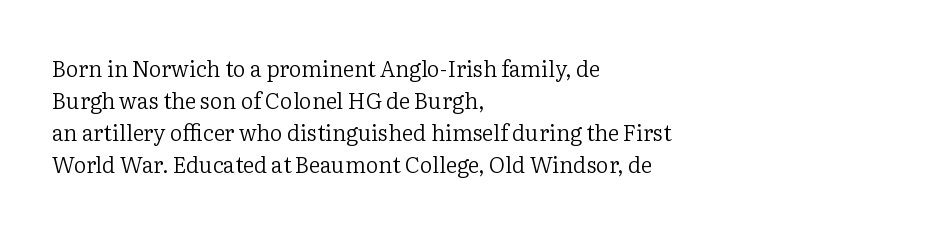
Weight: in the light-to-regular range. These lines keep a tight, regular rhythm from letter to letter. Any mark beneath the type? The region is blank. Left-aligned paragraph, ragged on the right. If you drew a line through each stem, it would be perfectly vertical. Honestly, the row spacing looks completely unremarkable.
